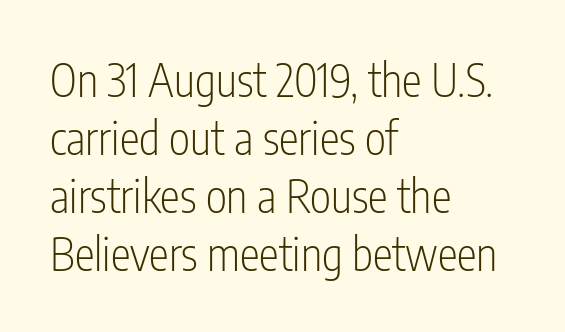
Q: Is the text bold? A: No.
Q: Is the text italic (slanted)? A: No, it is upright.
Q: Is the typeface a serif or a sans-serif typeface? A: Sans-serif.
Q: Is the text underlined? A: No.
Q: How is the paragraph aligned? A: Left-aligned.
Q: Is the spacing between letters normal or unusually wide? A: Normal.
Q: Is the spacing between lines tight, normal or loose? A: Normal.
Q: Width (condensed, normal, or wide)? A: Condensed.
Q: Stroke contrast? A: Low.
Q: x-height? A: Medium.
Q: Monospaced? A: No.
